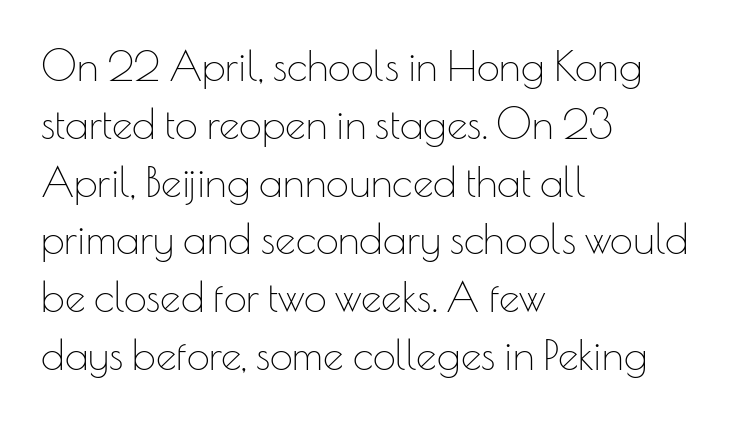
Q: Is the text bold? A: No.
Q: Is the text italic (slanted)? A: No, it is upright.
Q: Is the typeface a serif or a sans-serif typeface? A: Sans-serif.
Q: Is the text underlined? A: No.
Q: How is the paragraph aligned? A: Left-aligned.
Q: Is the spacing between letters normal or unusually wide? A: Normal.
Q: Is the spacing between lines tight, normal or loose? A: Normal.
Q: Width (condensed, normal, or wide)? A: Normal.
Q: Stroke contrast? A: Low.
Q: x-height? A: Small.
Q: Monospaced? A: No.
